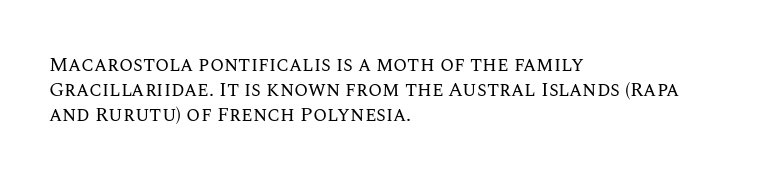
The image shows 20 px text type, upright; set left-aligned, normal line spacing (1.26x), normal letter spacing, not underlined.
